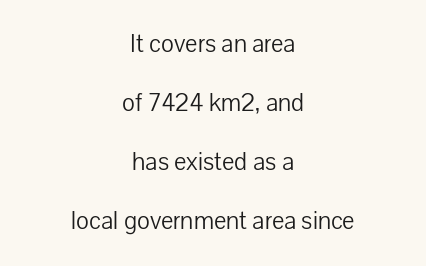
{"italic": "no", "bold": "no", "underline": "no", "align": "center", "line_spacing": "loose", "line_spacing_ratio": 2.27, "letter_spacing": "normal", "letter_spacing_em": 0.0, "glyph_px": 26}
